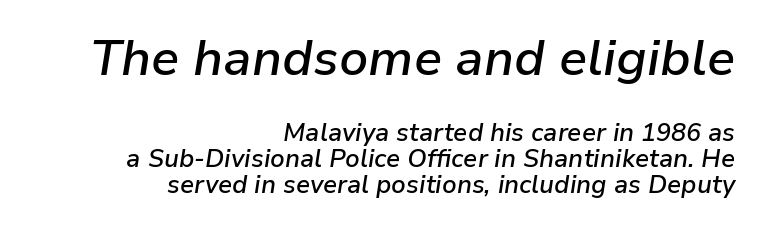
The image shows 50 px semibold type, italic (leaning right); set right-aligned, tight line spacing (1.03x), normal letter spacing, not underlined; the first (top) block is 2.0x larger; low stroke contrast and a medium x-height.
